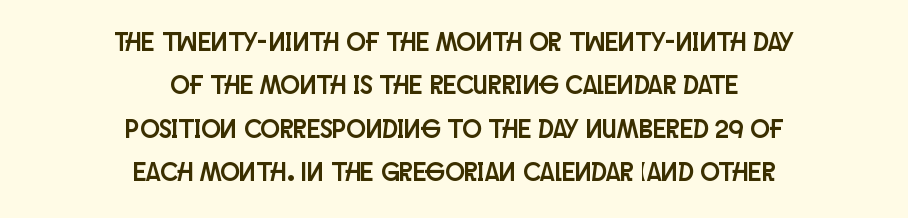
{"italic": "no", "underline": "no", "align": "center", "line_spacing": "normal", "line_spacing_ratio": 1.67, "letter_spacing": "normal", "letter_spacing_em": 0.0, "glyph_px": 26}
